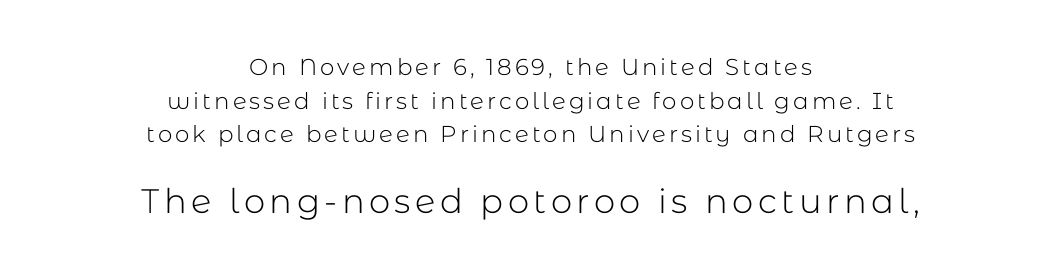
Q: Is the text bold? A: No.
Q: Is the text italic (slanted)? A: No, it is upright.
Q: Is the typeface a serif or a sans-serif typeface? A: Sans-serif.
Q: Is the text underlined? A: No.
Q: How is the paragraph aligned? A: Centered.
Q: Is the spacing between lines tight, normal or loose? A: Normal.
Q: Which block of text is set in a larger size, the first (top) or the second (bottom)? A: The second (bottom) one.
Q: Width (condensed, normal, or wide)? A: Normal.
Q: Stroke contrast? A: Low.
Q: x-height? A: Medium.
Q: Monospaced? A: No.
